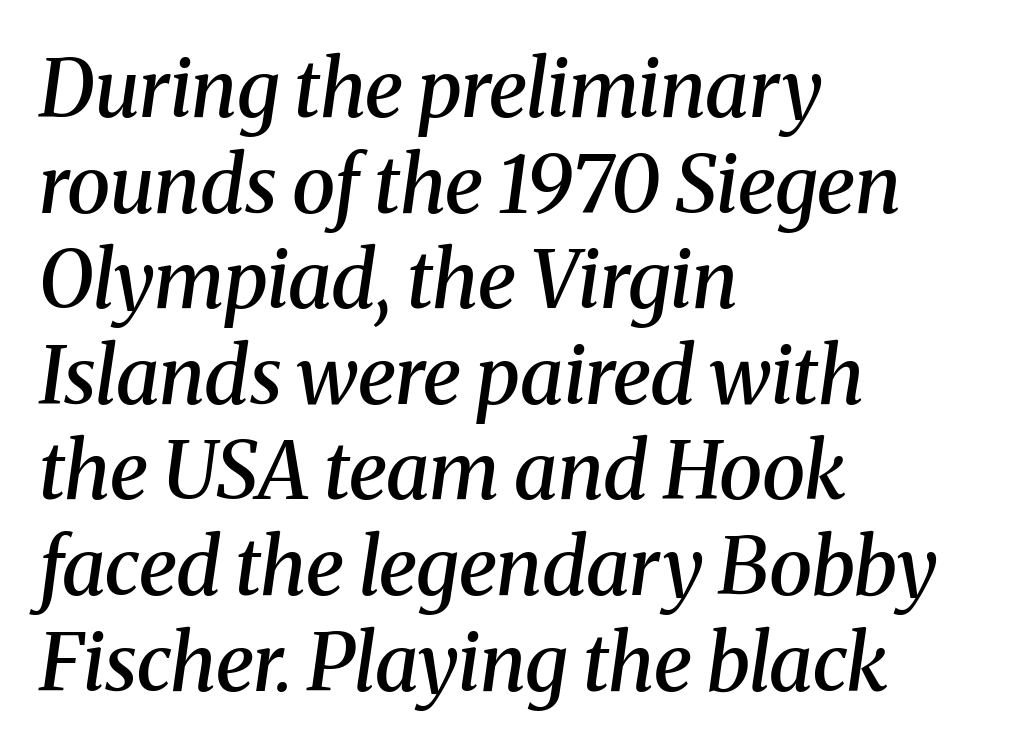
{"serif": "yes", "italic": "yes", "lean": "right", "slant_degrees": 8, "bold": "semi", "weight": "semibold", "width": "normal", "stroke_contrast": "medium", "x_height": "medium", "monospaced": "no", "underline": "no", "align": "left", "line_spacing_ratio": 1.21, "letter_spacing": "normal", "letter_spacing_em": 0.0, "glyph_px": 79}
